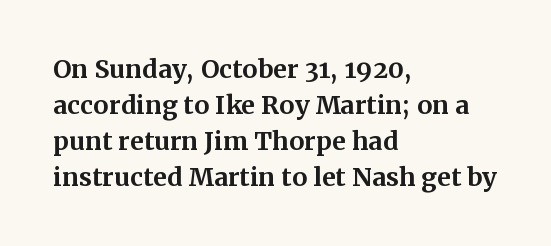
Nope, not italic — everything's standing straight. A normal amount of white space separates one row of letters from the next. Pretty heavy lettering here — definitely bold. Line starts are locked; line ends wander. Tracking here is standard; glyphs follow each other at the usual distance. Decoration check: the copy has no underline.
